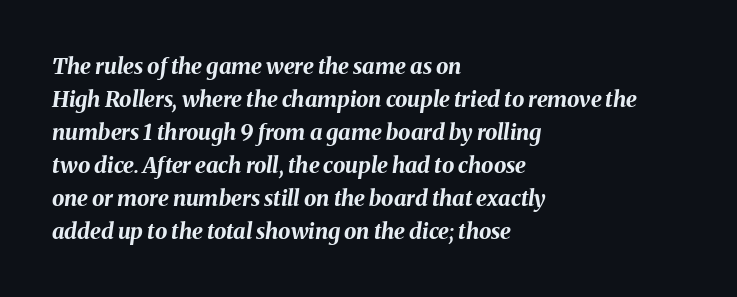
{"italic": "yes", "lean": "right", "slant_degrees": 8, "bold": "yes", "underline": "no", "align": "left", "line_spacing": "normal", "line_spacing_ratio": 1.5, "letter_spacing": "normal", "letter_spacing_em": 0.0, "glyph_px": 22}
